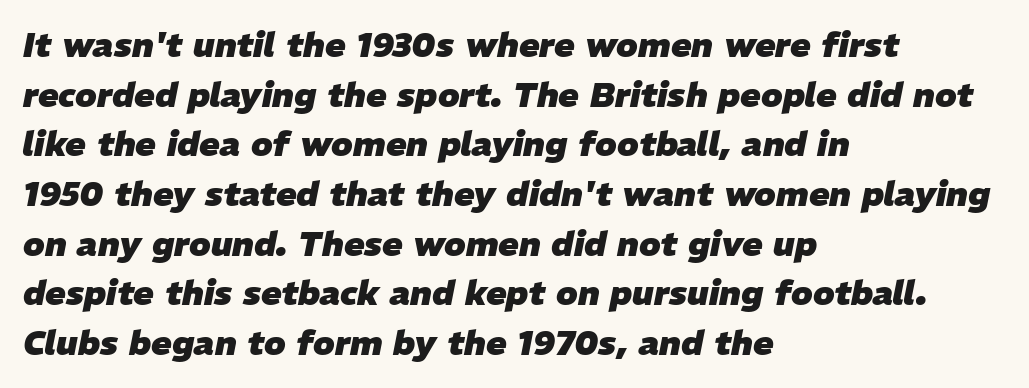
The image shows 34 px heavy type, italic (leaning right); set left-aligned, normal line spacing (1.46x), normal letter spacing, not underlined; low stroke contrast and a medium x-height.
